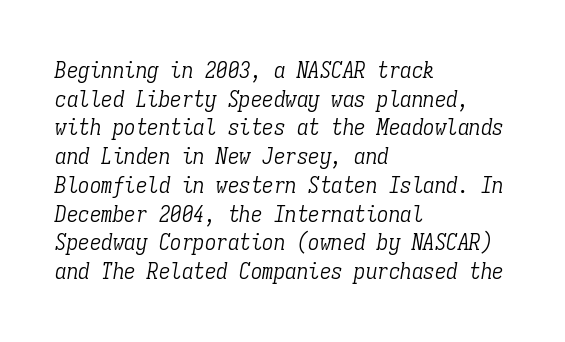
Leftover space on each line is placed entirely after the last word. The line texture is even and compact thanks to regular tracking. No heavy texture on the line: the type isn't bold. The text carries the slant typical of an italic or oblique font.
